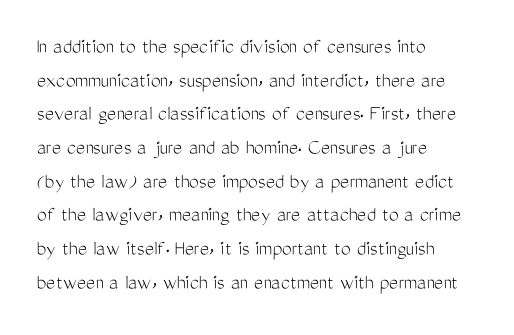
Unbolded letterforms with no extra heft. The letterforms sit shoulder to shoulder at normal distance. Line spacing here is normal. Glance below the letters and you will spot only blank space. Visually the block forms a straight wall on the left and a jagged coastline on the right.
